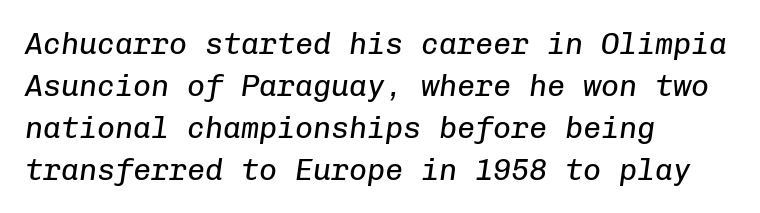
{"italic": "yes", "lean": "right", "slant_degrees": 8, "bold": "no", "weight": "regular", "width": "normal", "stroke_contrast": "low", "x_height": "medium", "monospaced": "yes", "underline": "no", "align": "left", "line_spacing": "normal", "line_spacing_ratio": 1.4, "letter_spacing": "normal", "letter_spacing_em": 0.0, "glyph_px": 30}
